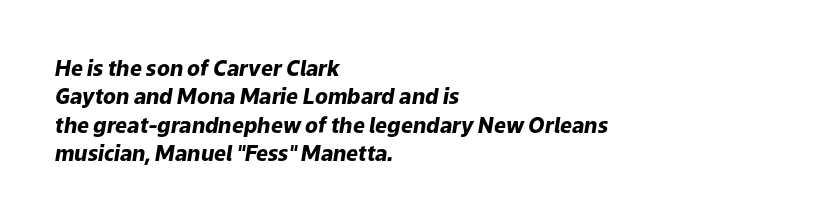
Q: Is the text bold? A: Yes.
Q: Is the text italic (slanted)? A: Yes, it leans right by about 9 degrees.
Q: Is the text underlined? A: No.
Q: How is the paragraph aligned? A: Left-aligned.
Q: Is the spacing between letters normal or unusually wide? A: Normal.
Q: Is the spacing between lines tight, normal or loose? A: Normal.
